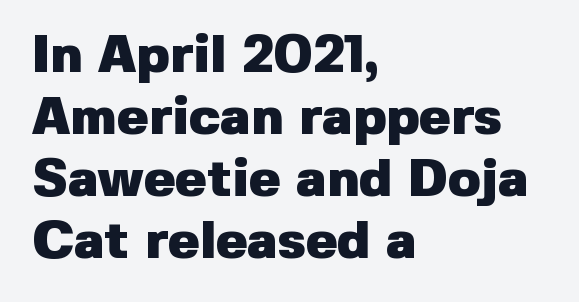
The letterforms sit shoulder to shoulder at normal distance. Compared with a centered layout, this one pins lines to the left instead. Spacing verdict: proportional, widths tailored to each character. The zone under the glyphs is completely vacant.
